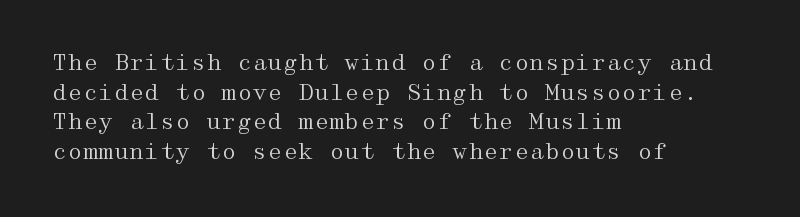
Unmarked baselines from the first word to the last. The designer left line spacing at the default. The rendering anchors every line to the left-hand side. The gaps between neighbouring characters are ordinary and unremarkable. The type sits square on the baseline with zero lean.
